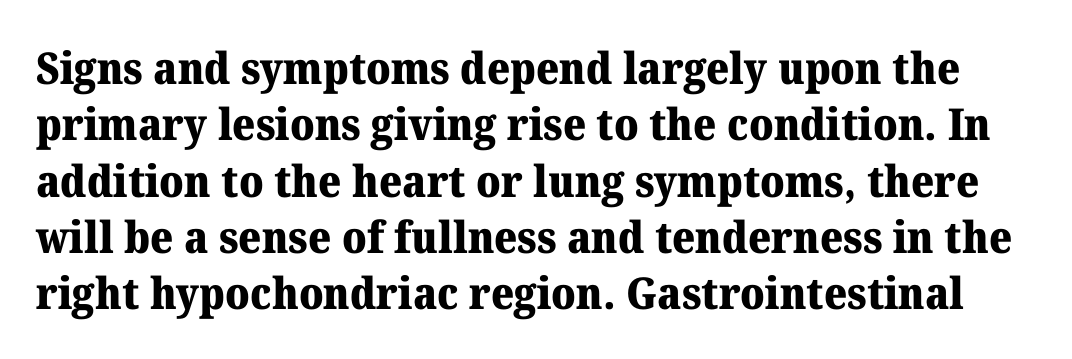
Caption: bold face, heavy strokes. Descenders are the only things crossing below the line. The face used here is proportionally spaced, like ordinary book or web type. Every character sits straight up, as roman type does. The rendering shows small feet on the letterforms — a serif design.
